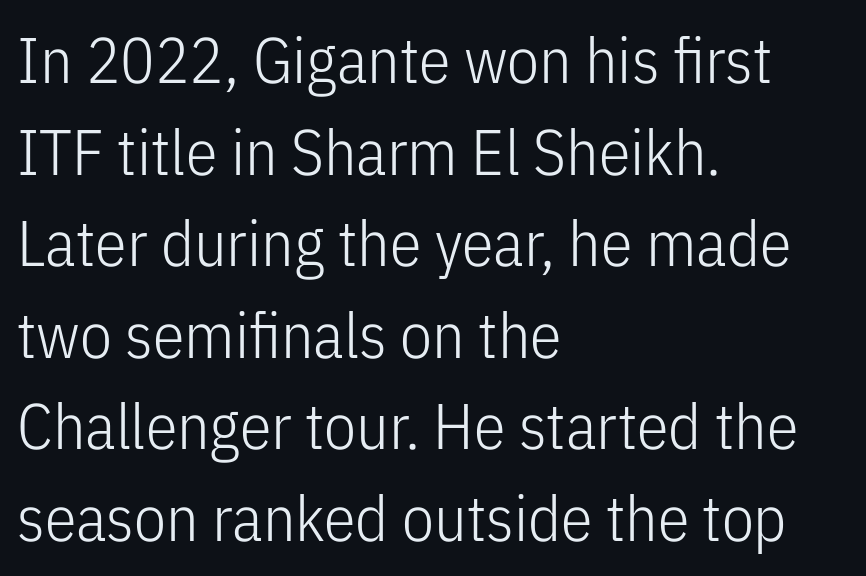
Q: Is the text bold? A: No.
Q: Is the text italic (slanted)? A: No, it is upright.
Q: Is the typeface a serif or a sans-serif typeface? A: Sans-serif.
Q: Is the text underlined? A: No.
Q: How is the paragraph aligned? A: Left-aligned.
Q: Is the spacing between letters normal or unusually wide? A: Normal.
Q: Is the spacing between lines tight, normal or loose? A: Normal.
Q: Width (condensed, normal, or wide)? A: Condensed.
Q: Stroke contrast? A: Low.
Q: x-height? A: Medium.
Q: Monospaced? A: No.
